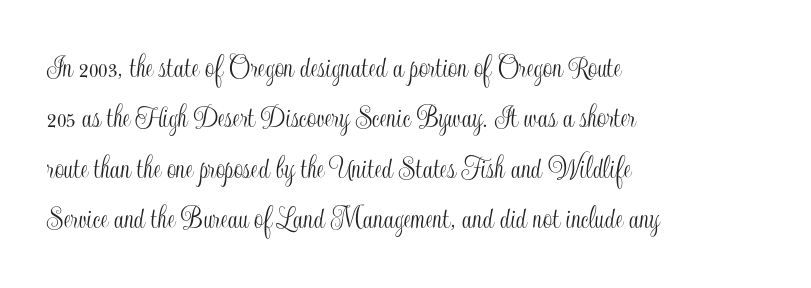
The image shows 33 px condensed type; set left-aligned, normal line spacing (1.53x), normal letter spacing, not underlined; a small x-height.
